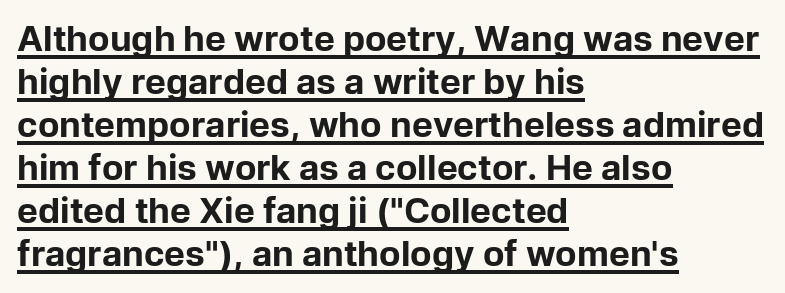
The sample has been set heavy, in full bold. Characters follow at the spacing the type designer built in. Is this a fixed-width face? No — the glyphs have proportional, varying widths. Nope, not italic — everything's standing straight.
